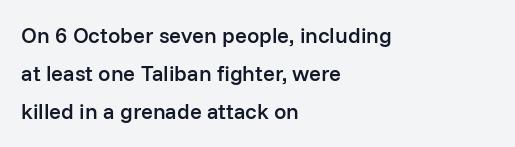
Q: Is the text bold? A: Semi-bold.
Q: Is the text italic (slanted)? A: No, it is upright.
Q: Is the text underlined? A: No.
Q: How is the paragraph aligned? A: Left-aligned.
Q: Is the spacing between letters normal or unusually wide? A: Normal.
